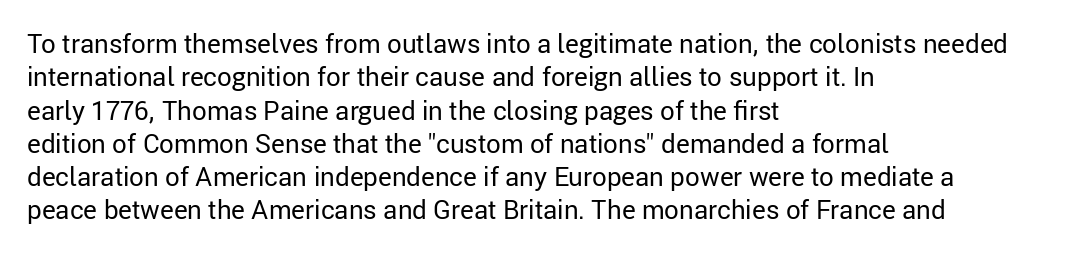
The image shows 26 px text type, upright; set left-aligned, normal line spacing (1.28x), normal letter spacing, not underlined.
